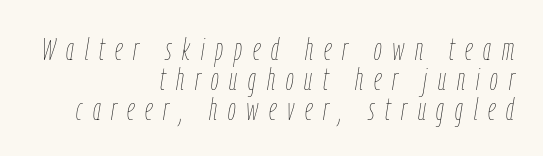
The image shows 31 px thin, condensed type, italic (leaning right); set right-aligned, tight line spacing (0.96x), unusually wide letter spacing (+0.35 em), not underlined; low stroke contrast and a medium x-height.
